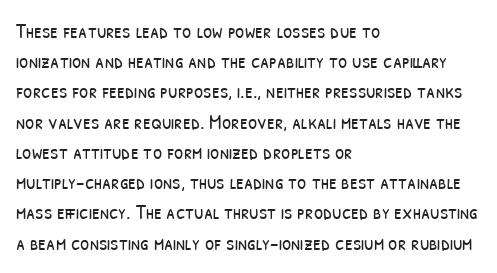
Quick note: interline space is typical. No heavy texture on the line: the type isn't bold. In CSS terms this would be text-align: left. The tracking reads as untouched default to a designer's eye. The string is rendered with underlining switched off.
